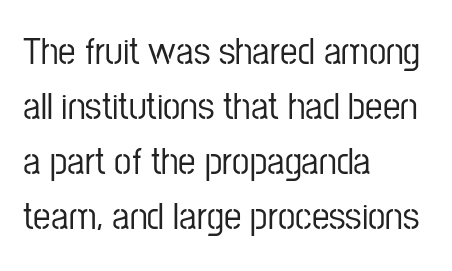
{"serif": "no", "italic": "no", "width": "condensed", "stroke_contrast": "low", "x_height": "medium", "monospaced": "no", "underline": "no", "align": "left", "line_spacing": "normal", "line_spacing_ratio": 1.41, "letter_spacing": "normal", "letter_spacing_em": 0.0, "glyph_px": 39}
